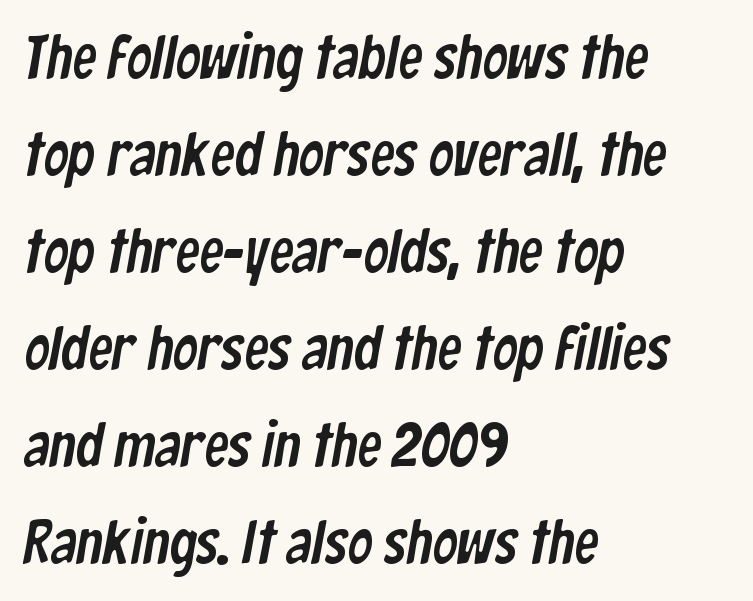
Q: Is the typeface a serif or a sans-serif typeface? A: Sans-serif.
Q: Is the text underlined? A: No.
Q: How is the paragraph aligned? A: Left-aligned.
Q: Is the spacing between letters normal or unusually wide? A: Normal.
Q: Is the spacing between lines tight, normal or loose? A: Normal.
Q: Width (condensed, normal, or wide)? A: Condensed.
Q: Stroke contrast? A: Low.
Q: x-height? A: Medium.
Q: Monospaced? A: No.
